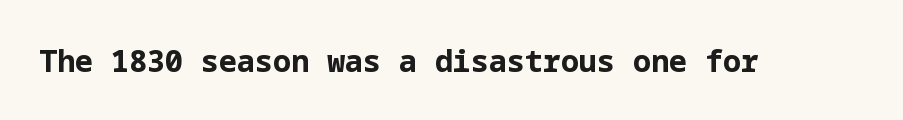
The passage shown is not underscored anywhere. Does the weight exceed regular? Yes, all the way to bold. Honestly, the letter spacing is just normal — you wouldn't notice it. Every stem runs plumb, perpendicular to the baseline.
